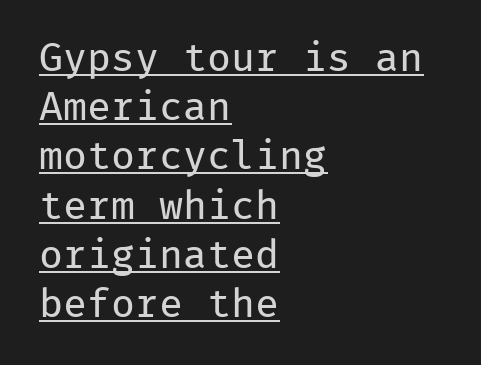
Weight class: somewhere from thin through regular. The passage shown is typeset with a sans-serif family. The words here are underlined. The letters march in equal steps, a hallmark of fixed-pitch type.
